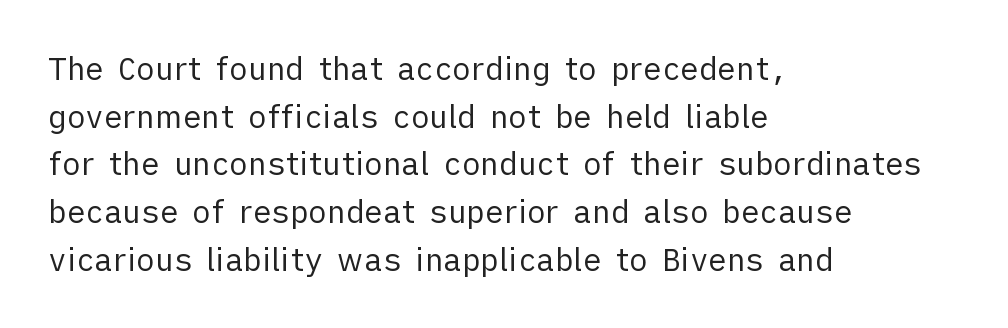
{"serif": "no", "italic": "no", "bold": "no", "weight": "regular", "width": "normal", "stroke_contrast": "low", "x_height": "medium", "monospaced": "no", "underline": "no", "align": "left", "line_spacing": "normal", "line_spacing_ratio": 1.54, "letter_spacing": "normal", "letter_spacing_em": 0.0, "glyph_px": 31}
